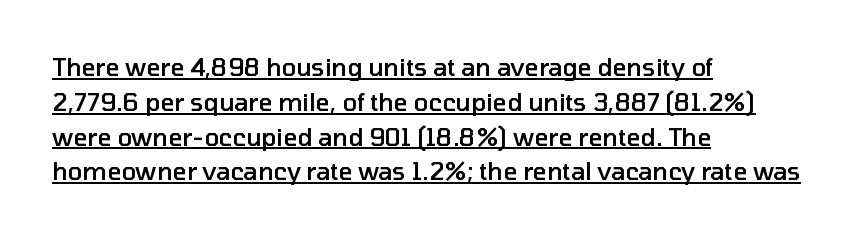
{"italic": "no", "bold": "semi", "underline": "yes", "align": "left", "line_spacing": "normal", "line_spacing_ratio": 1.45, "letter_spacing": "normal", "letter_spacing_em": 0.0, "glyph_px": 24}
